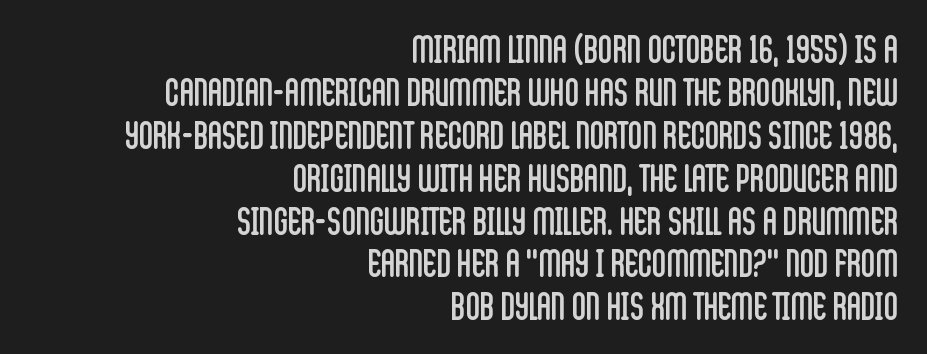
The strokes carry an ordinary text weight at most. Each letter's strokes conclude bluntly, with no projecting serifs. Only glyphs here, with clear space below each row. The tracking reads as untouched default to a designer's eye. Is there any slant? The stems are plumb.
